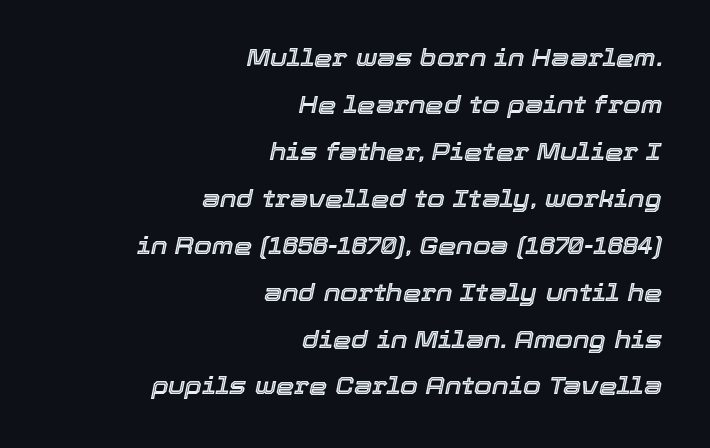
Q: Is the text italic (slanted)? A: Yes, it leans right by about 12 degrees.
Q: Is the text underlined? A: No.
Q: How is the paragraph aligned? A: Right-aligned.
Q: Is the spacing between letters normal or unusually wide? A: Normal.
Q: Is the spacing between lines tight, normal or loose? A: Loose.
